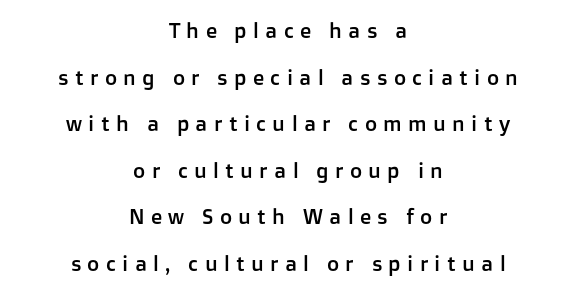
{"italic": "no", "underline": "no", "align": "center", "line_spacing": "loose", "line_spacing_ratio": 2.22, "letter_spacing": "wide", "letter_spacing_em": 0.3, "glyph_px": 21}
